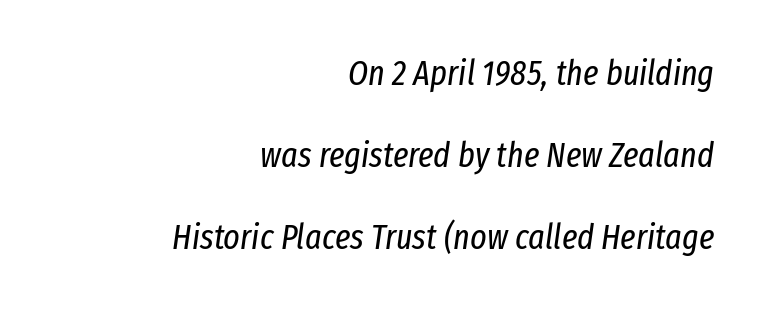
{"italic": "yes", "lean": "right", "slant_degrees": 8, "bold": "no", "weight": "regular", "width": "condensed", "stroke_contrast": "low", "x_height": "medium", "monospaced": "no", "underline": "no", "align": "right", "line_spacing": "loose", "line_spacing_ratio": 2.34, "letter_spacing": "normal", "letter_spacing_em": 0.0, "glyph_px": 35}
